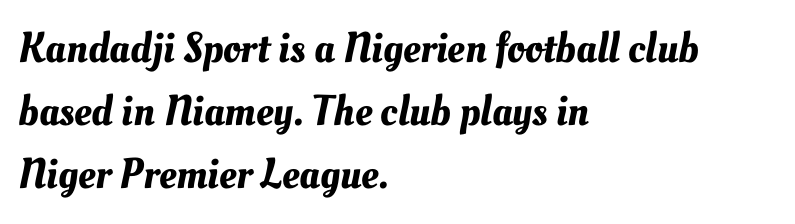
Spacing verdict: proportional, widths tailored to each character. The ragged edge is on the right, which tells us the setting is flush left. How are the letters spaced? Ordinarily, with no added tracking. In terms of leading, this rendering sits right in the middle. This rendering features lettering with no underline.
